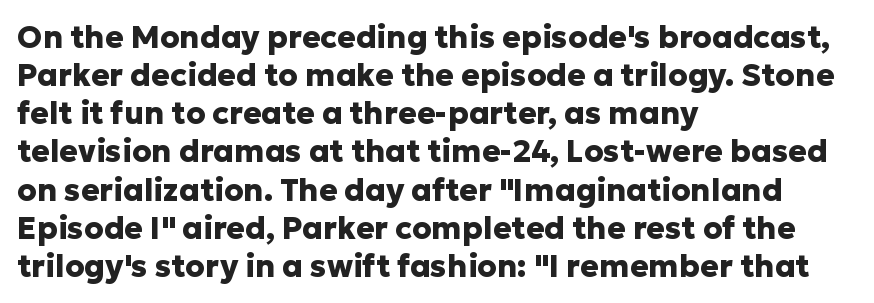
The image shows 31 px heavy sans-serif type, upright; set left-aligned, line spacing 1.23x, normal letter spacing, not underlined; low stroke contrast and a medium x-height.
